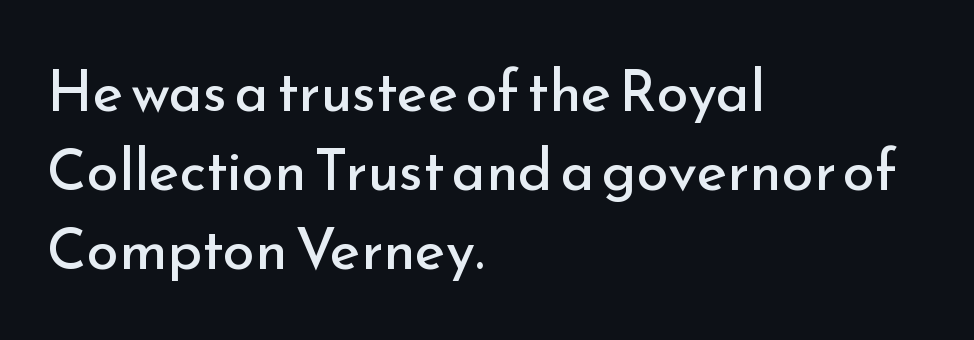
{"serif": "no", "italic": "no", "bold": "no", "weight": "regular", "width": "normal", "stroke_contrast": "low", "x_height": "small", "monospaced": "no", "underline": "no", "align": "left", "line_spacing": "normal", "line_spacing_ratio": 1.36, "letter_spacing": "normal", "letter_spacing_em": 0.0, "glyph_px": 58}
